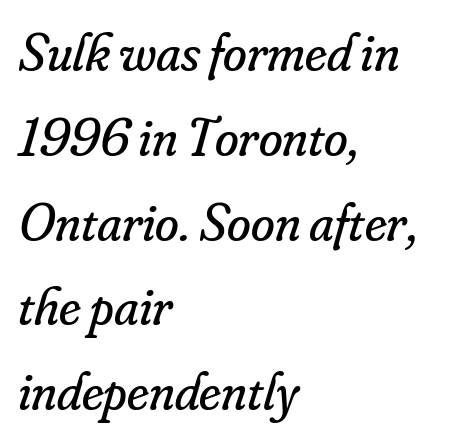
The image shows 54 px regular-weight serif type, italic (leaning right); set left-aligned, normal line spacing (1.57x), normal letter spacing, not underlined; low stroke contrast and a small x-height.
